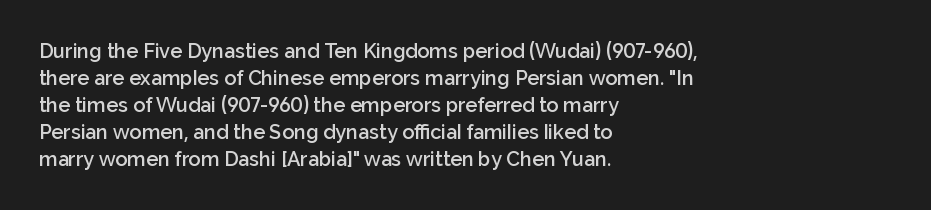
Q: Is the text bold? A: Semi-bold.
Q: Is the text italic (slanted)? A: No, it is upright.
Q: Is the text underlined? A: No.
Q: How is the paragraph aligned? A: Left-aligned.
Q: Is the spacing between letters normal or unusually wide? A: Normal.
Q: Is the spacing between lines tight, normal or loose? A: Normal.
